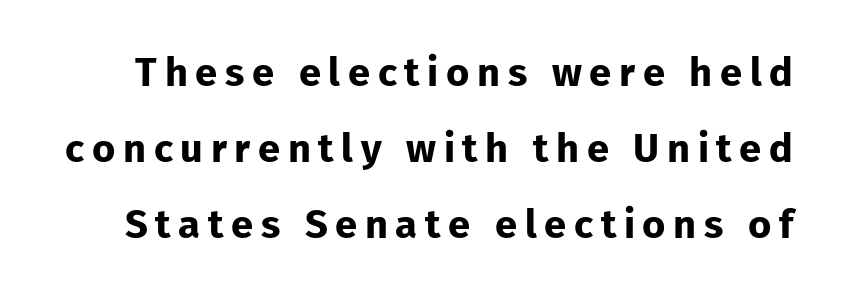
Q: Is the text bold? A: Yes.
Q: Is the text italic (slanted)? A: No, it is upright.
Q: Is the typeface a serif or a sans-serif typeface? A: Sans-serif.
Q: Is the text underlined? A: No.
Q: Is the spacing between lines tight, normal or loose? A: Loose.
Q: Width (condensed, normal, or wide)? A: Normal.
Q: Stroke contrast? A: Low.
Q: x-height? A: Medium.
Q: Monospaced? A: No.
